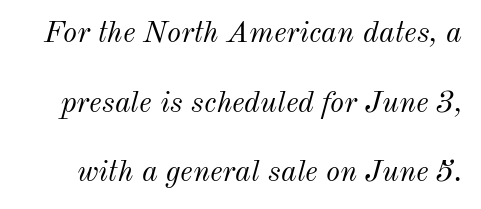
Widely set lines give the paragraph a tall, airy silhouette. Slanted lettering throughout. You could not count columns in this text — the font is proportionally spaced. Is the letter spacing exaggerated? No — it looks like the ordinary default.
